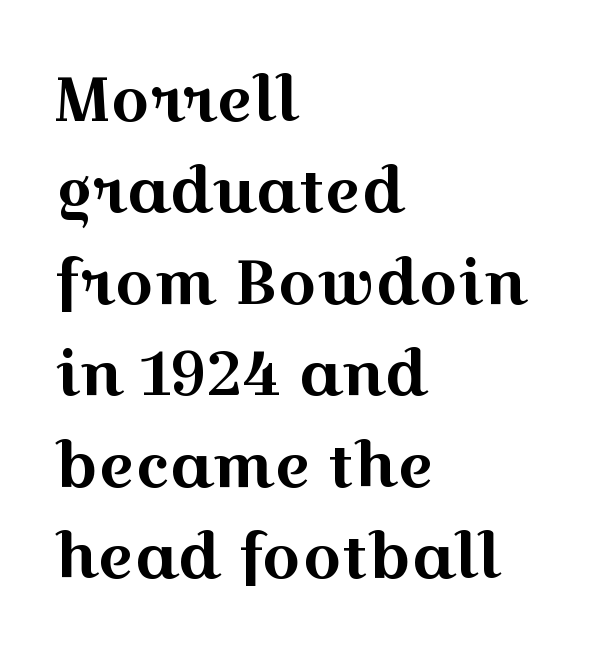
The lines sit at an ordinary, default distance from one another. Designer's note — italics off, roman on. Inter-character spacing is left at the font's built-in metrics. Serifs: yes, visible at the terminals of the letterforms. Rule under the text: the space is simply empty.
